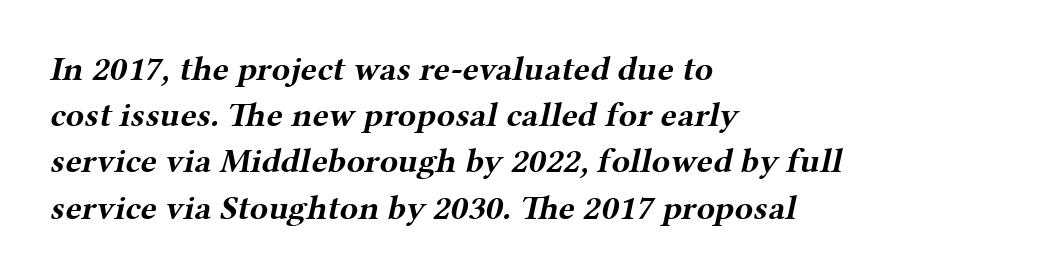
Thick stems and heavy bowls — unmistakably bold. Is this a fixed-width face? No — the glyphs have proportional, varying widths. Examine the stroke ends and you'll spot serifs. Vertically, the passage feels balanced, rows spaced as you'd expect. Descenders hang freely into open space.
